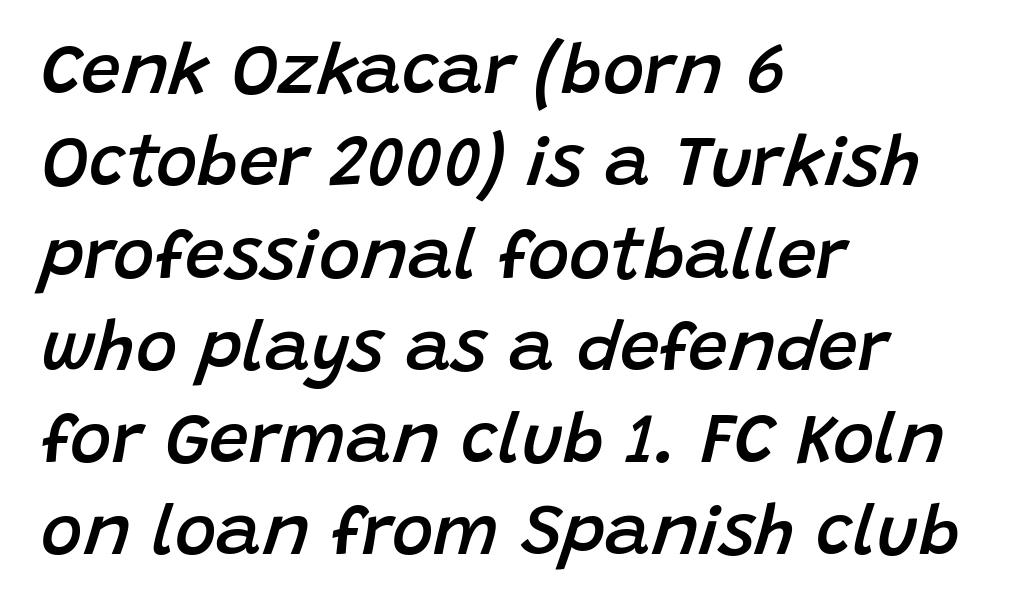
The image shows 71 px semibold type, italic (leaning right); set left-aligned, normal line spacing (1.3x), normal letter spacing, not underlined; low stroke contrast and a large x-height.
